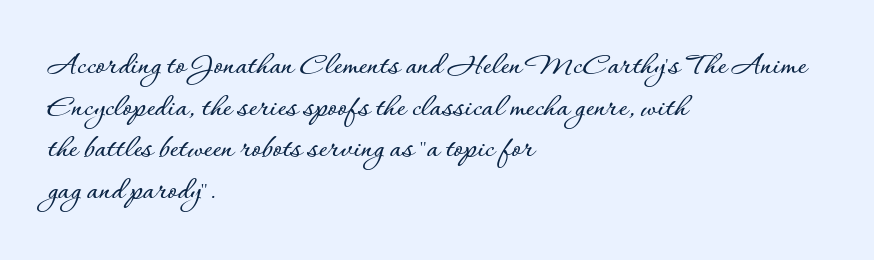
Any mark beneath the type? The region is blank. If you measured baseline to baseline, you'd find a middling distance. The horizontal fit of the characters is conventional and even. Looks like regular typesetting: each glyph gets only the width it needs.
